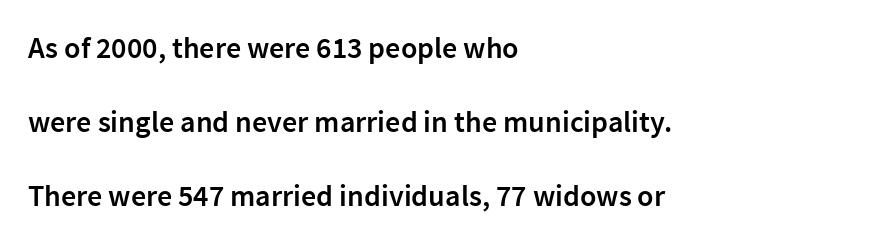
{"serif": "no", "italic": "no", "bold": "semi", "weight": "semibold", "width": "normal", "stroke_contrast": "low", "x_height": "medium", "monospaced": "no", "underline": "no", "align": "left", "line_spacing": "loose", "line_spacing_ratio": 2.47, "letter_spacing": "normal", "letter_spacing_em": 0.0, "glyph_px": 30}
